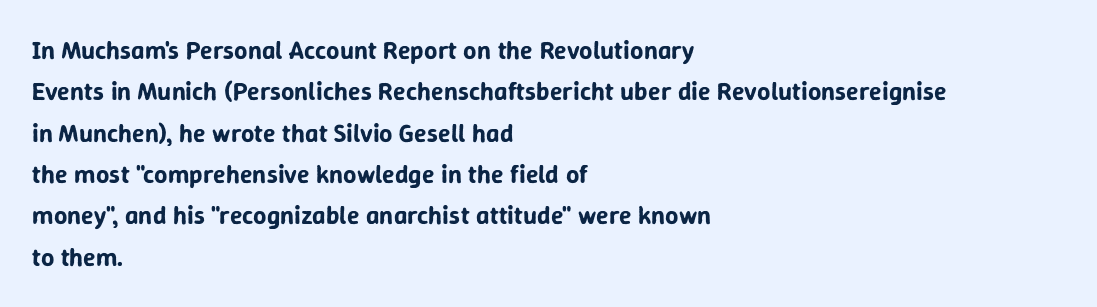
{"italic": "no", "underline": "no", "align": "left", "line_spacing": "normal", "line_spacing_ratio": 1.59, "letter_spacing": "normal", "letter_spacing_em": 0.0, "glyph_px": 26}
